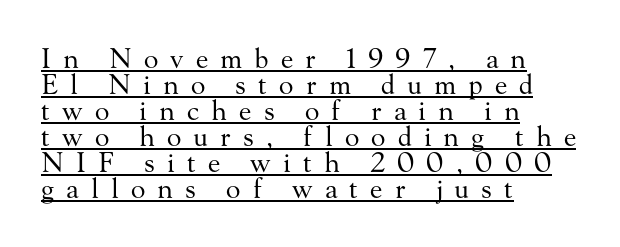
Q: Is the text bold? A: No.
Q: Is the text italic (slanted)? A: No, it is upright.
Q: Is the text underlined? A: Yes.
Q: How is the paragraph aligned? A: Left-aligned.
Q: Is the spacing between letters normal or unusually wide? A: Unusually wide.
Q: Is the spacing between lines tight, normal or loose? A: Tight.
